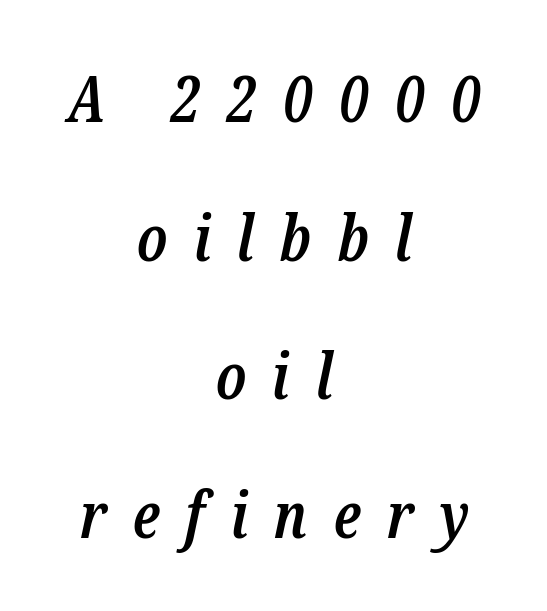
When letters slant like this, we call the style italic. No word sits above an underline. Baseline-to-baseline distance is far greater than the letter height. Centered paragraph, ragged on both sides. Substantial extra tracking has been applied to these lines. Serifs: yes, visible at the terminals of the letterforms.
